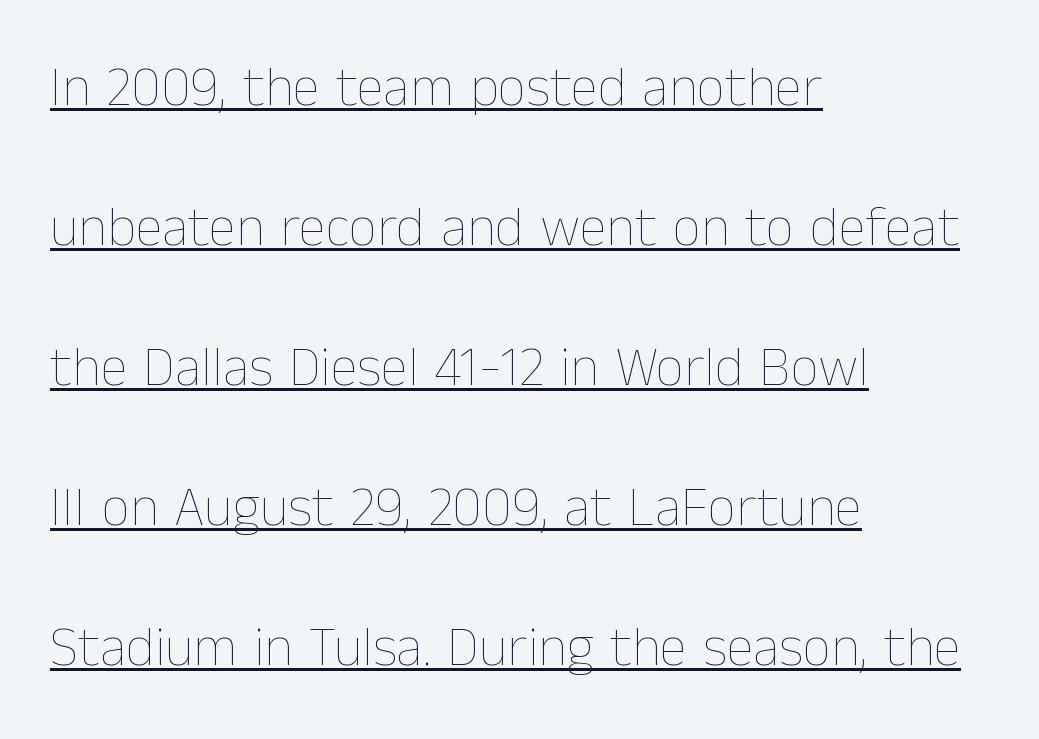
Q: Is the text bold? A: No.
Q: Is the text italic (slanted)? A: No, it is upright.
Q: Is the text underlined? A: Yes.
Q: How is the paragraph aligned? A: Left-aligned.
Q: Is the spacing between letters normal or unusually wide? A: Normal.
Q: Is the spacing between lines tight, normal or loose? A: Loose.
Q: Width (condensed, normal, or wide)? A: Normal.
Q: Stroke contrast? A: Low.
Q: x-height? A: Medium.
Q: Monospaced? A: No.
